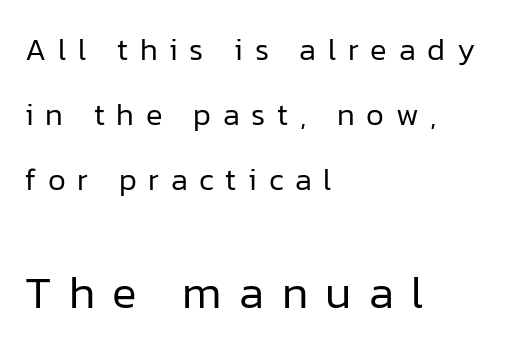
{"serif": "no", "italic": "no", "bold": "no", "weight": "regular", "width": "normal", "stroke_contrast": "low", "x_height": "medium", "monospaced": "no", "underline": "no", "align": "left", "line_spacing": "loose", "line_spacing_ratio": 2.1, "letter_spacing": "wide", "letter_spacing_em": 0.38, "larger_block": "second", "size_ratio": 1.48, "glyph_px": 46}
